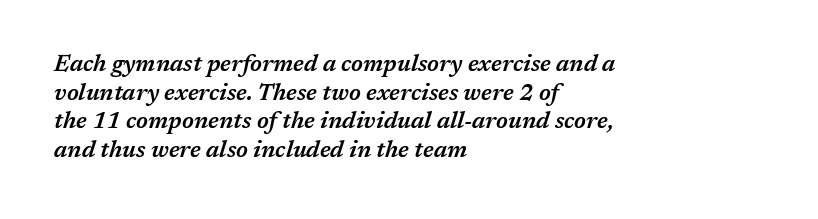
Underlining? Definitely not there. Characters follow at the spacing the type designer built in. Is there much room between lines? A standard amount, neither cramped nor airy. Yep, that's italic — everything's leaning.
